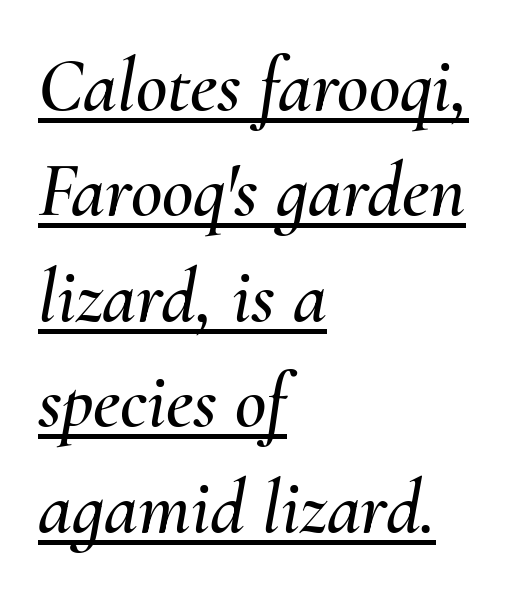
Q: Is the text italic (slanted)? A: Yes, it leans right by about 10 degrees.
Q: Is the text underlined? A: Yes.
Q: How is the paragraph aligned? A: Left-aligned.
Q: Is the spacing between letters normal or unusually wide? A: Normal.
Q: Is the spacing between lines tight, normal or loose? A: Normal.
Q: Width (condensed, normal, or wide)? A: Normal.
Q: Stroke contrast? A: Medium.
Q: x-height? A: Small.
Q: Monospaced? A: No.
